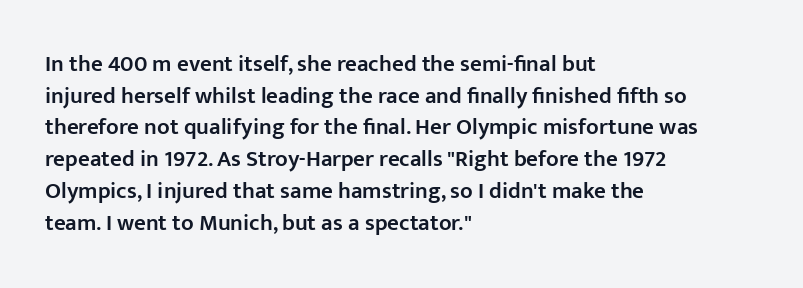
{"italic": "no", "bold": "semi", "underline": "no", "align": "left", "line_spacing": "normal", "line_spacing_ratio": 1.38, "letter_spacing": "normal", "letter_spacing_em": 0.0, "glyph_px": 23}
